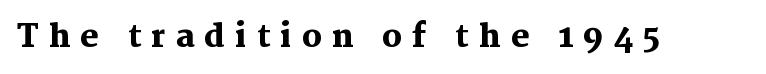
The image shows 31 px heavy serif type, upright; set unusually wide letter spacing (+0.32 em), not underlined; medium stroke contrast and a medium x-height.
